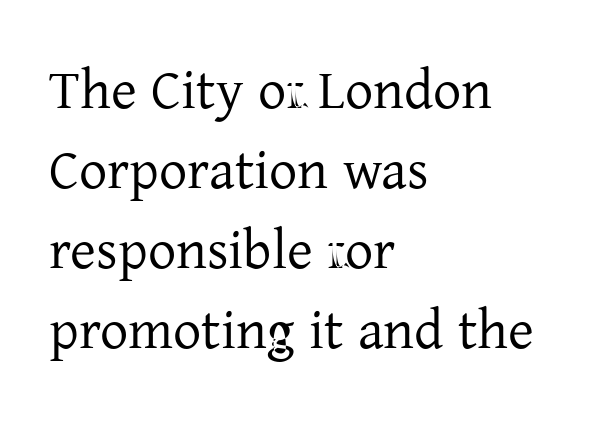
Ascenders rise straight up at ninety degrees. Check under the words: just untouched page. Honestly, the letter spacing is just normal — you wouldn't notice it. Stroke terminals: seriffed.
